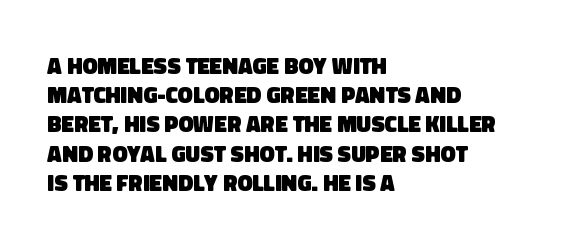
The image shows 23 px bold type; set left-aligned, normal line spacing (1.27x), normal letter spacing, not underlined.
